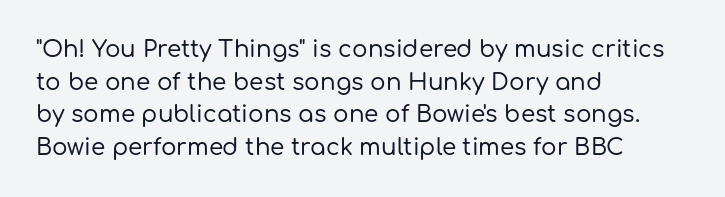
All the whitespace from short lines collects on the right. Standard letterfit; no display-style spreading of the glyphs. The area under the type is left untouched. Characters remain perfectly vertical along every line. If you measured baseline to baseline, you'd find a middling distance.
